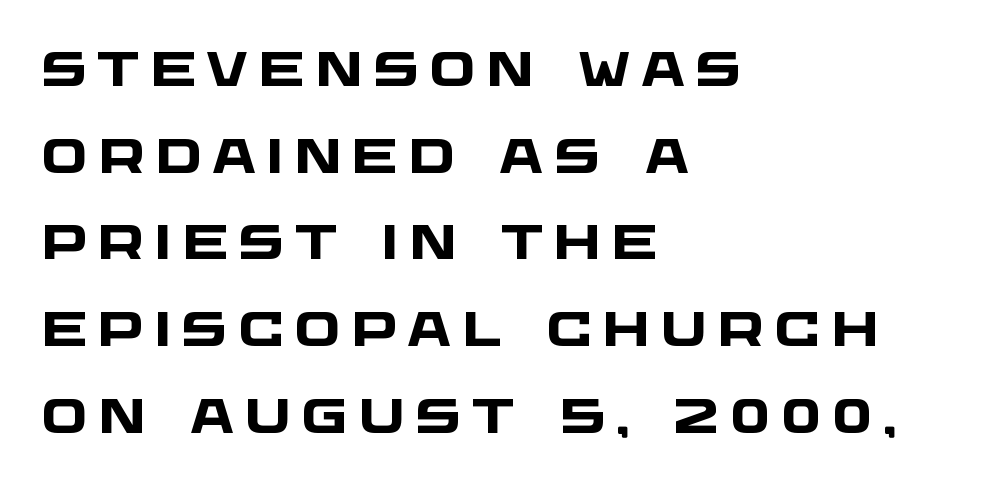
Tracking value appears strongly positive — letters spread wide. Looks like regular typesetting: each glyph gets only the width it needs. This rendering features lettering with no underline. These lines carry a lot of weight — the face is fully bold.
